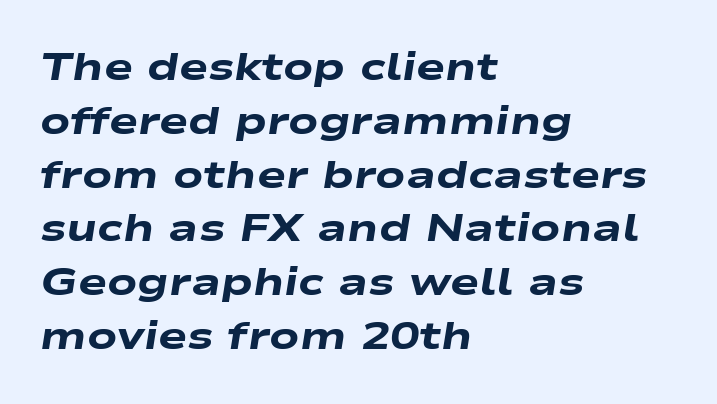
{"italic": "yes", "lean": "right", "slant_degrees": 9, "bold": "yes", "weight": "heavy", "width": "wide", "stroke_contrast": "low", "x_height": "medium", "monospaced": "no", "underline": "no", "align": "left", "line_spacing": "normal", "line_spacing_ratio": 1.38, "letter_spacing": "normal", "letter_spacing_em": 0.0, "glyph_px": 39}
